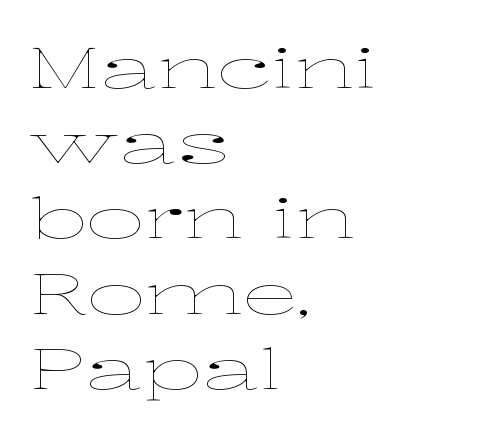
{"italic": "no", "bold": "no", "weight": "thin", "width": "wide", "stroke_contrast": "low", "x_height": "medium", "monospaced": "no", "underline": "no", "align": "left", "line_spacing": "normal", "line_spacing_ratio": 1.32, "letter_spacing": "normal", "letter_spacing_em": 0.0, "glyph_px": 57}
